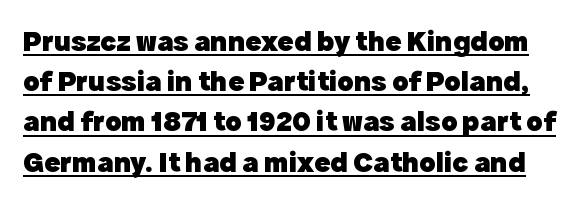
{"serif": "no", "italic": "no", "bold": "yes", "weight": "heavy", "width": "normal", "x_height": "medium", "monospaced": "no", "underline": "yes", "line_spacing": "normal", "line_spacing_ratio": 1.34, "letter_spacing": "normal", "letter_spacing_em": 0.0, "glyph_px": 30}
